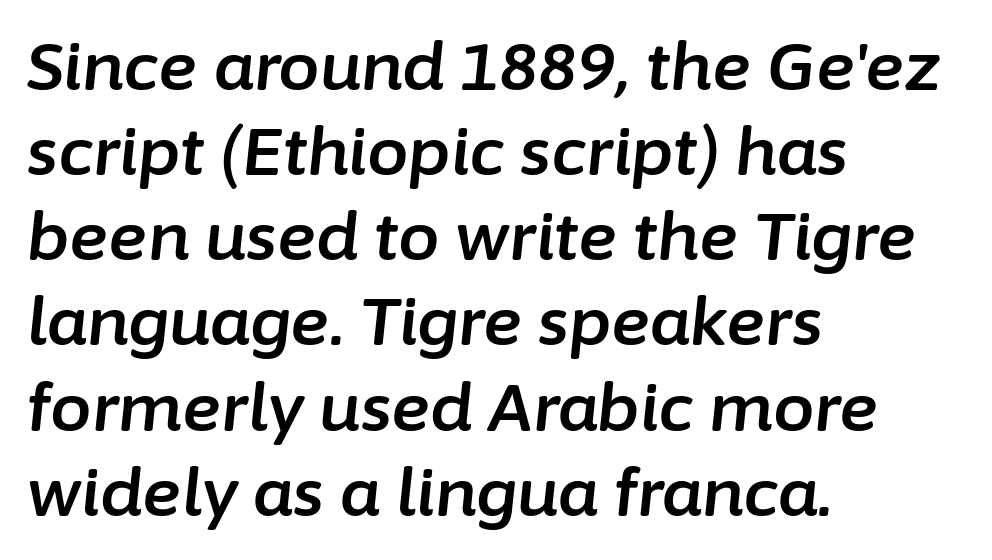
Q: Is the text italic (slanted)? A: Yes, it leans right by about 6 degrees.
Q: Is the text underlined? A: No.
Q: How is the paragraph aligned? A: Left-aligned.
Q: Is the spacing between letters normal or unusually wide? A: Normal.
Q: Is the spacing between lines tight, normal or loose? A: Normal.
Q: Width (condensed, normal, or wide)? A: Normal.
Q: Stroke contrast? A: Low.
Q: x-height? A: Medium.
Q: Monospaced? A: No.
